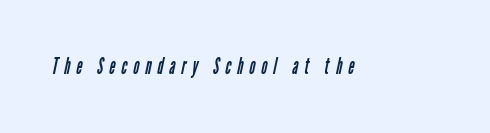
Q: Is the text bold? A: No.
Q: Is the text underlined? A: No.
Q: Is the spacing between letters normal or unusually wide? A: Unusually wide.
